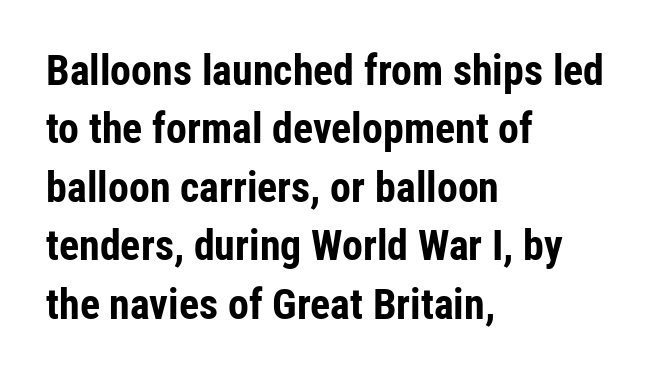
Q: Is the text bold? A: Yes.
Q: Is the text italic (slanted)? A: No, it is upright.
Q: Is the typeface a serif or a sans-serif typeface? A: Sans-serif.
Q: Is the text underlined? A: No.
Q: How is the paragraph aligned? A: Left-aligned.
Q: Is the spacing between letters normal or unusually wide? A: Normal.
Q: Is the spacing between lines tight, normal or loose? A: Normal.
Q: Width (condensed, normal, or wide)? A: Condensed.
Q: Stroke contrast? A: Low.
Q: x-height? A: Medium.
Q: Monospaced? A: No.
